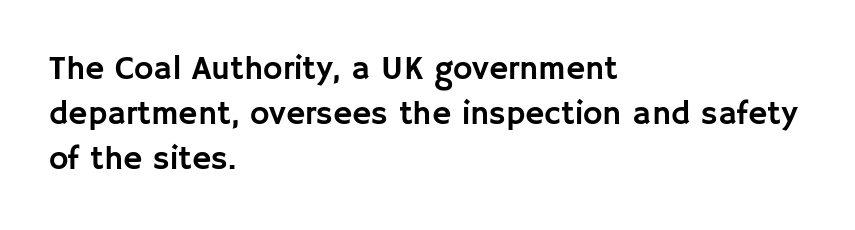
{"serif": "no", "italic": "no", "width": "normal", "stroke_contrast": "low", "x_height": "large", "monospaced": "no", "underline": "no", "align": "left", "line_spacing": "normal", "line_spacing_ratio": 1.36, "letter_spacing": "normal", "letter_spacing_em": 0.0, "glyph_px": 33}
